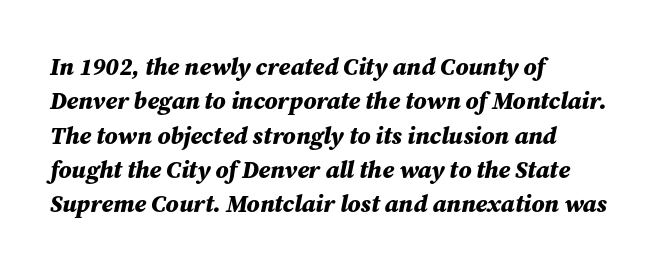
The image shows 24 px bold type, italic (leaning right); set left-aligned, normal line spacing (1.43x), normal letter spacing, not underlined.
